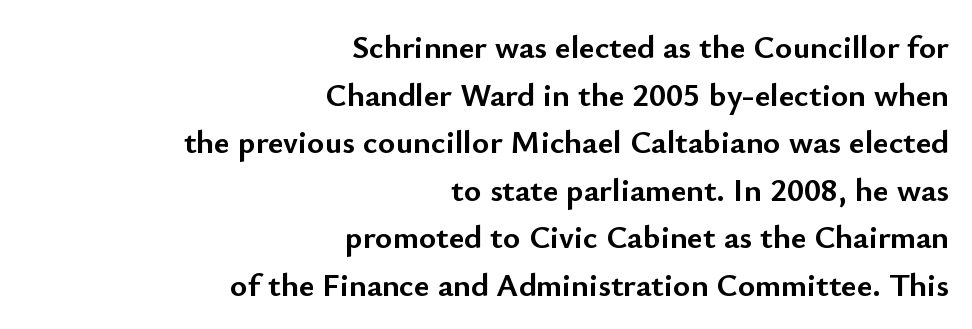
{"serif": "no", "italic": "no", "bold": "yes", "weight": "semibold", "width": "normal", "stroke_contrast": "low", "x_height": "small", "monospaced": "no", "underline": "no", "align": "right", "line_spacing": "normal", "line_spacing_ratio": 1.44, "letter_spacing": "normal", "letter_spacing_em": 0.0, "glyph_px": 33}
